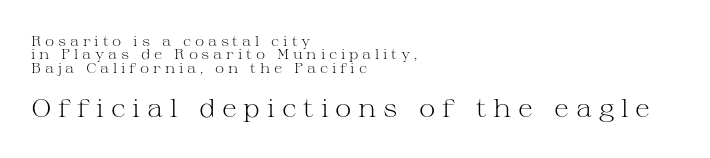
The lines in this sample share a left origin and differ only in where they stop. Display-style spreading of the glyphs; the letterfit is very open. Each stroke keeps to a modest, everyday thickness or less. No italicization has been applied; the sample stays upright.
